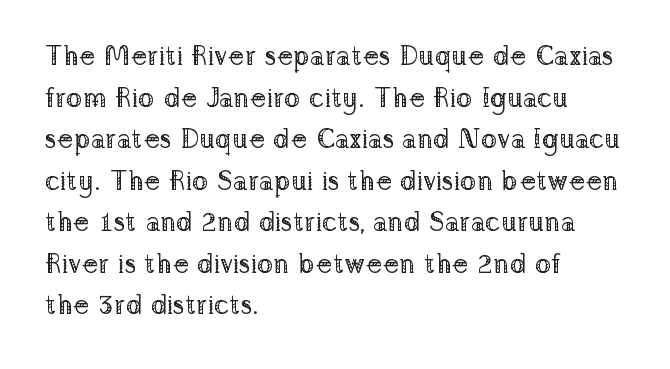
{"italic": "no", "bold": "no", "underline": "no", "align": "left", "line_spacing": "normal", "line_spacing_ratio": 1.54, "letter_spacing": "normal", "letter_spacing_em": 0.0, "glyph_px": 27}
